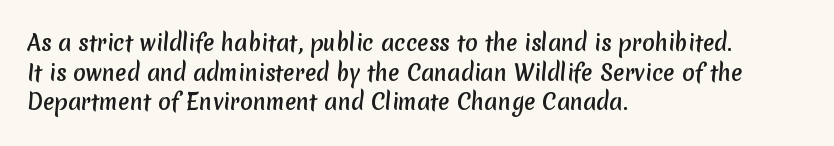
{"bold": "yes", "underline": "no", "align": "left", "line_spacing": "normal", "line_spacing_ratio": 1.41, "letter_spacing": "normal", "letter_spacing_em": 0.0, "glyph_px": 21}
